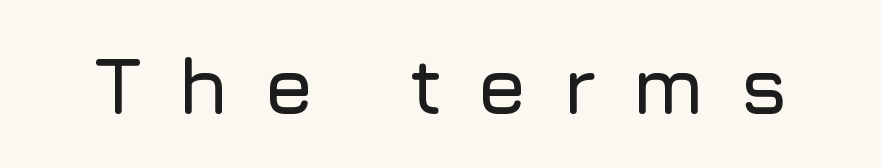
{"serif": "no", "italic": "no", "width": "normal", "stroke_contrast": "low", "x_height": "medium", "monospaced": "no", "underline": "no", "letter_spacing": "wide", "letter_spacing_em": 0.43, "glyph_px": 80}
